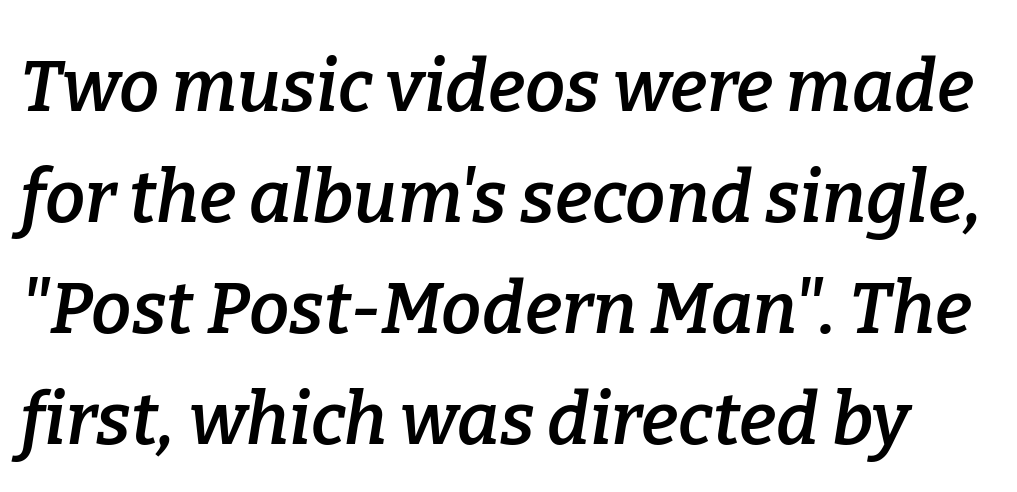
The image shows 72 px semibold serif type, italic (leaning right); set normal line spacing (1.54x), normal letter spacing, not underlined; low stroke contrast and a medium x-height.
